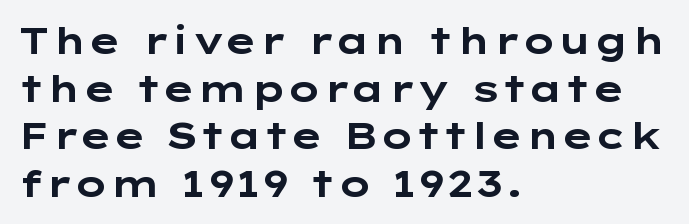
Q: Is the text bold? A: Yes.
Q: Is the text italic (slanted)? A: No, it is upright.
Q: Is the typeface a serif or a sans-serif typeface? A: Sans-serif.
Q: Is the text underlined? A: No.
Q: How is the paragraph aligned? A: Left-aligned.
Q: Is the spacing between letters normal or unusually wide? A: Normal.
Q: Is the spacing between lines tight, normal or loose? A: Normal.
Q: Width (condensed, normal, or wide)? A: Wide.
Q: Stroke contrast? A: Low.
Q: x-height? A: Medium.
